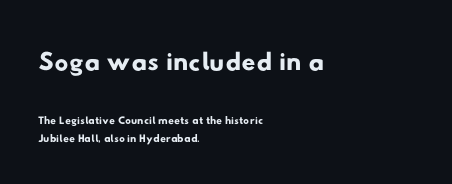
These lines are composed in type without serifs. The passage shown is not underscored anywhere. The space between consecutive lines is stingy. Proportional: the letters do not fall into vertical columns. Whoever set this made the first block the dominant, larger element.
